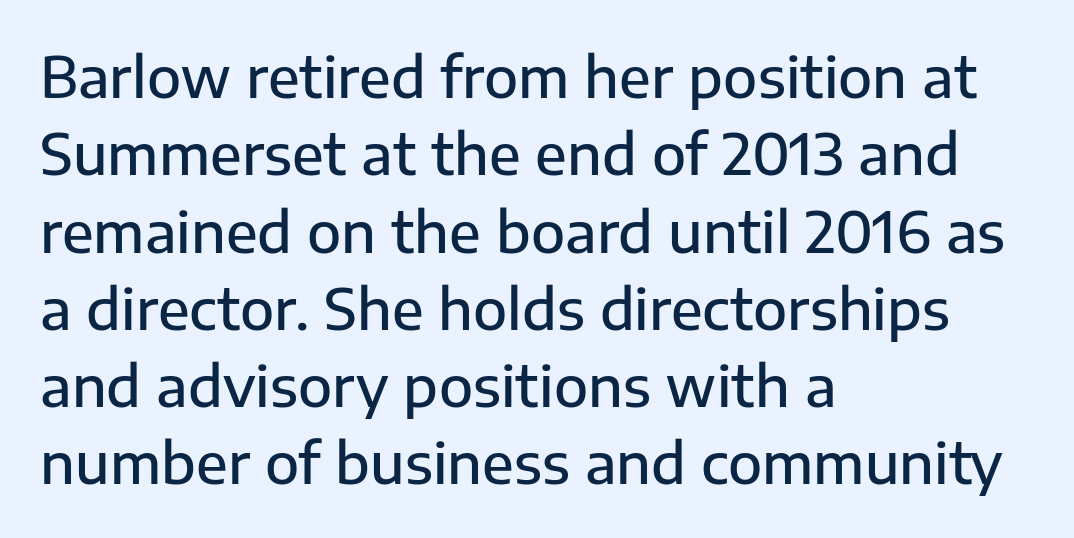
Strokes here are thickened, but only to semibold level. Each letter's strokes conclude bluntly, with no projecting serifs. Is this a fixed-width face? No — the glyphs have proportional, varying widths. The rendering keeps characters at their native spacing. Rule under the text: the space is simply empty. Regarding leading, the lines here are spaced in the standard way.
